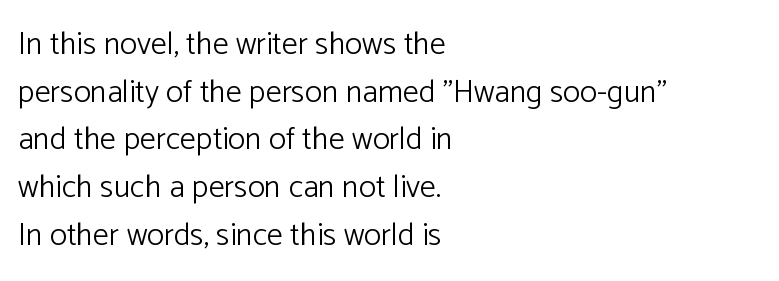
Q: Is the text bold? A: No.
Q: Is the text italic (slanted)? A: No, it is upright.
Q: Is the typeface a serif or a sans-serif typeface? A: Sans-serif.
Q: Is the text underlined? A: No.
Q: How is the paragraph aligned? A: Left-aligned.
Q: Is the spacing between letters normal or unusually wide? A: Normal.
Q: Is the spacing between lines tight, normal or loose? A: Normal.
Q: Width (condensed, normal, or wide)? A: Normal.
Q: Stroke contrast? A: Low.
Q: x-height? A: Medium.
Q: Monospaced? A: No.
